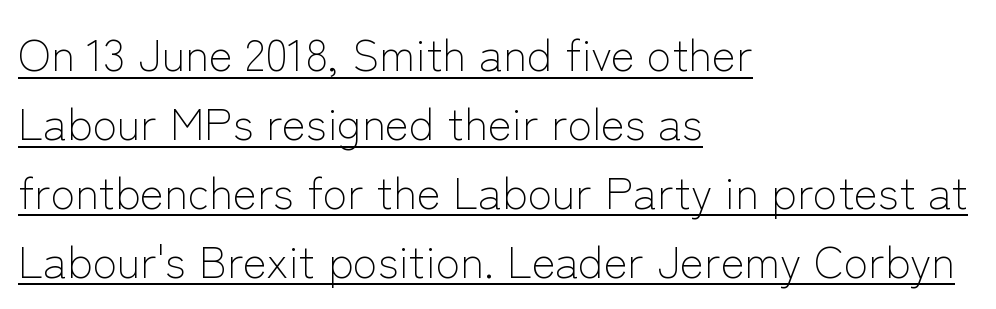
{"serif": "no", "italic": "no", "bold": "no", "weight": "light", "width": "normal", "stroke_contrast": "low", "x_height": "medium", "monospaced": "no", "underline": "yes", "align": "left", "line_spacing": "normal", "line_spacing_ratio": 1.53, "letter_spacing": "normal", "letter_spacing_em": 0.0, "glyph_px": 45}
